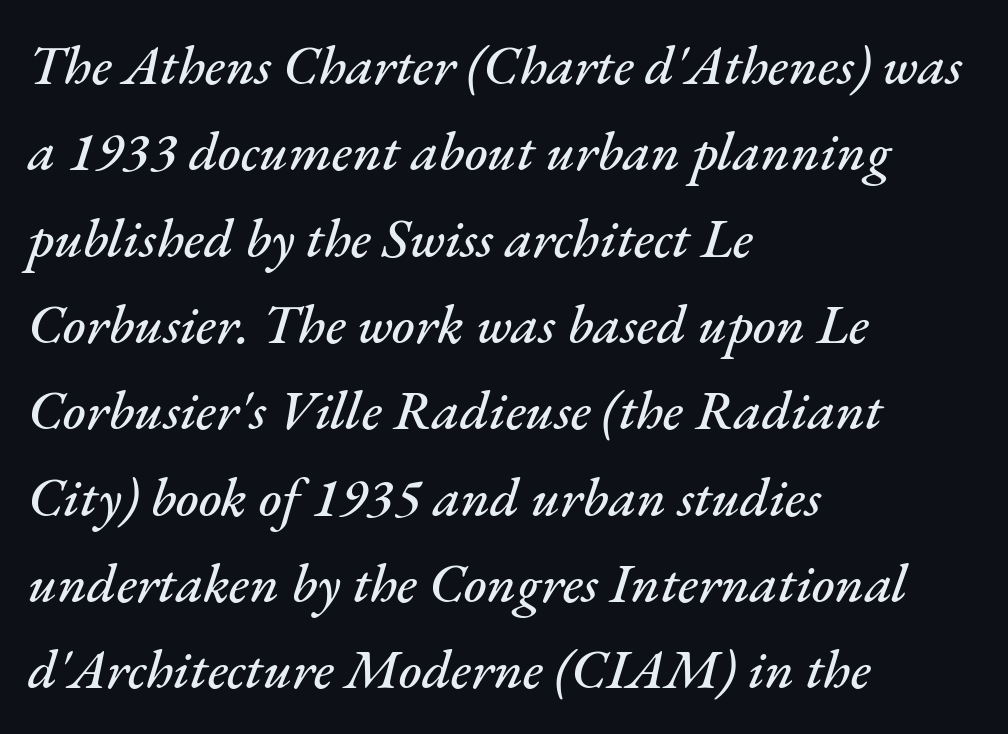
{"italic": "yes", "lean": "right", "slant_degrees": 17, "width": "normal", "stroke_contrast": "medium", "x_height": "small", "monospaced": "no", "underline": "no", "align": "left", "line_spacing": "normal", "line_spacing_ratio": 1.57, "letter_spacing": "normal", "letter_spacing_em": 0.0, "glyph_px": 55}
